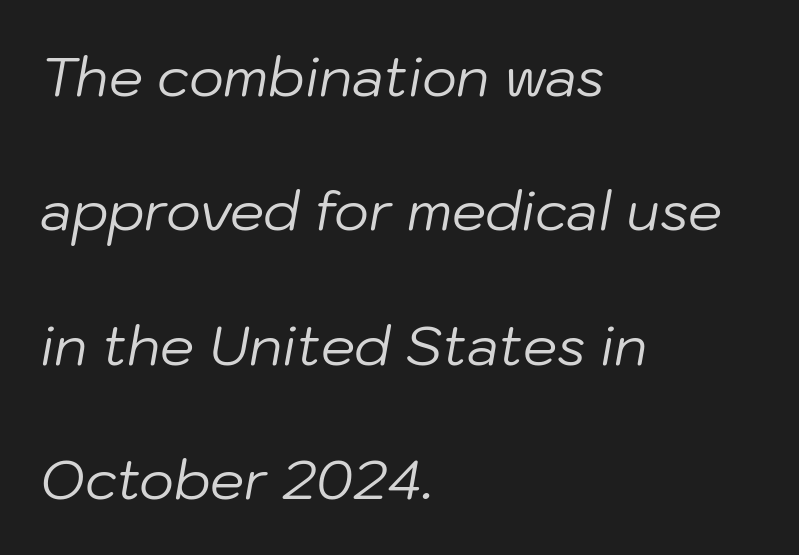
Q: Is the text bold? A: No.
Q: Is the text italic (slanted)? A: Yes, it leans right by about 10 degrees.
Q: Is the text underlined? A: No.
Q: How is the paragraph aligned? A: Left-aligned.
Q: Is the spacing between letters normal or unusually wide? A: Normal.
Q: Is the spacing between lines tight, normal or loose? A: Loose.
Q: Width (condensed, normal, or wide)? A: Normal.
Q: Stroke contrast? A: Low.
Q: x-height? A: Medium.
Q: Monospaced? A: No.
